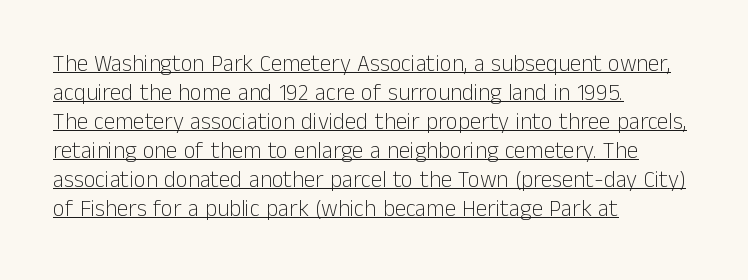
The image shows 23 px text type, upright; set left-aligned, normal line spacing (1.26x), normal letter spacing, underlined.
